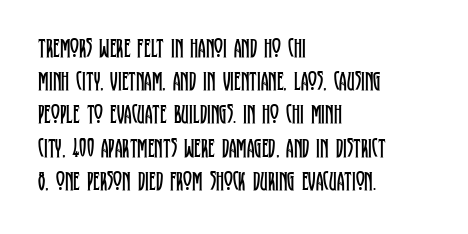
{"italic": "no", "bold": "no", "underline": "no", "align": "left", "line_spacing_ratio": 1.23, "letter_spacing": "normal", "letter_spacing_em": 0.0, "glyph_px": 27}
